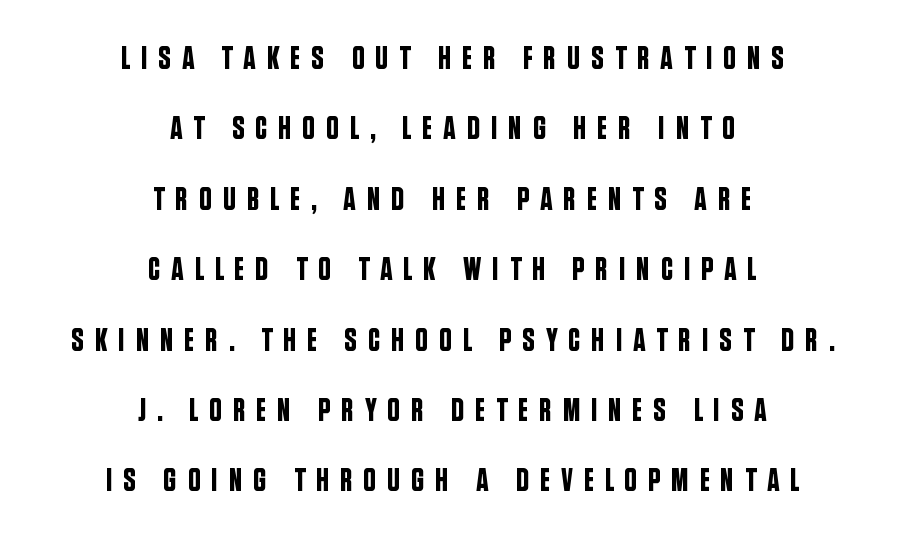
The image shows 32 px condensed sans-serif type, upright; set centered, loose line spacing (2.2x), unusually wide letter spacing (+0.33 em), not underlined; low stroke contrast and a large x-height.
